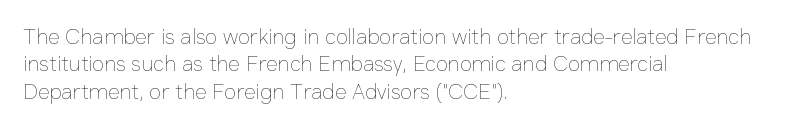
Rendered with straight, roman letterforms. Weight: not bold — regular or lighter. Words appear dense and cohesive because spacing is normal. Horizontal alignment here is leftward, the default for most running prose. A clean baseline with only descenders dipping below it.
